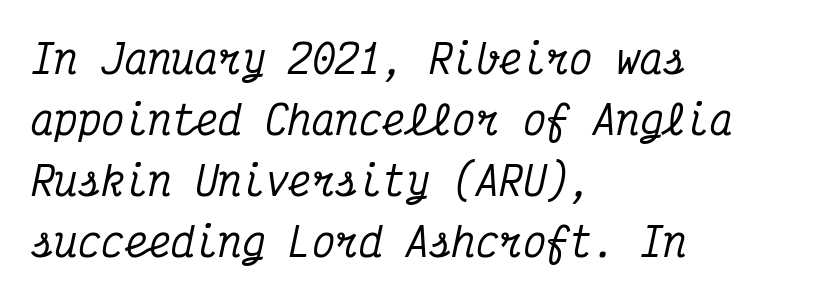
The image shows 39 px condensed serif type, italic (leaning right), monospaced; set left-aligned, normal line spacing (1.56x), normal letter spacing, not underlined; medium stroke contrast and a medium x-height.
